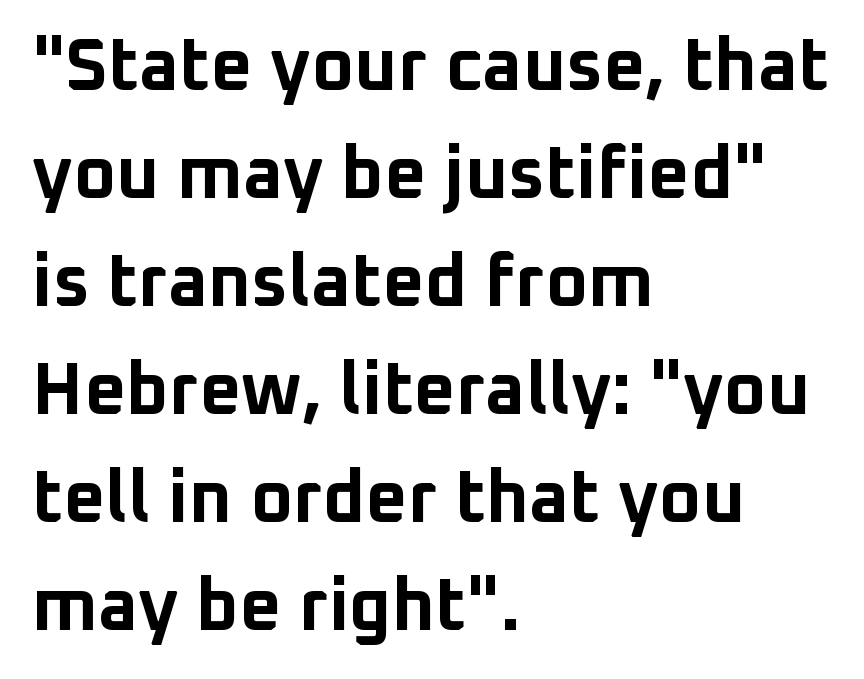
Students, note that the glyphs here touch the page at normal intervals. The vertical gap from one line to the next is medium. In terms of posture, this sample is upright. Plain, unruled lines of type. The typesetter chose a ragged-right arrangement here.
